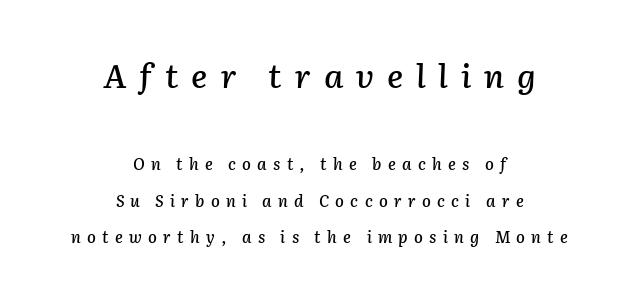
The lines in this sample share a center point and differ in where they start and stop. Successive baselines arrive slowly, with a big drop between each. Observe the lean: these are italic letterforms. This layout puts the oversized block above and the modest block below.
